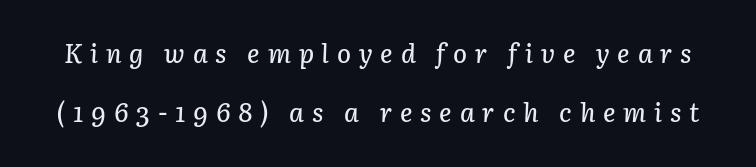
Q: Is the text italic (slanted)? A: Yes, it leans right by about 3 degrees.
Q: Is the text underlined? A: No.
Q: Is the spacing between letters normal or unusually wide? A: Unusually wide.
Q: Is the spacing between lines tight, normal or loose? A: Loose.
